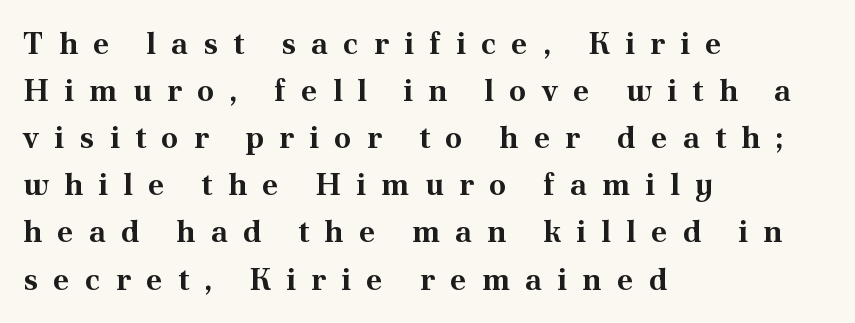
This rendering features lettering with no underline. Honestly, the row spacing looks completely unremarkable. Set as a true bold cut, around the 700 mark. Think of a printed novel: that variable character pitch is what you see here.
